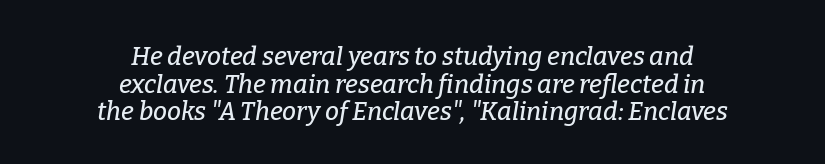
A typesetter would mark this as italic. How are the letters spaced? Ordinarily, with no added tracking. Plain, unruled lines of type. Casual observation: everything's sitting right in the middle.
